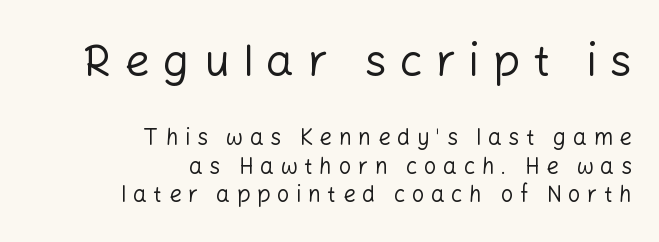
{"serif": "no", "italic": "no", "bold": "no", "weight": "regular", "width": "normal", "stroke_contrast": "low", "x_height": "medium", "monospaced": "no", "underline": "no", "align": "right", "line_spacing": "normal", "line_spacing_ratio": 1.31, "letter_spacing": "wide", "letter_spacing_em": 0.3, "larger_block": "first", "size_ratio": 2.0, "glyph_px": 44}
